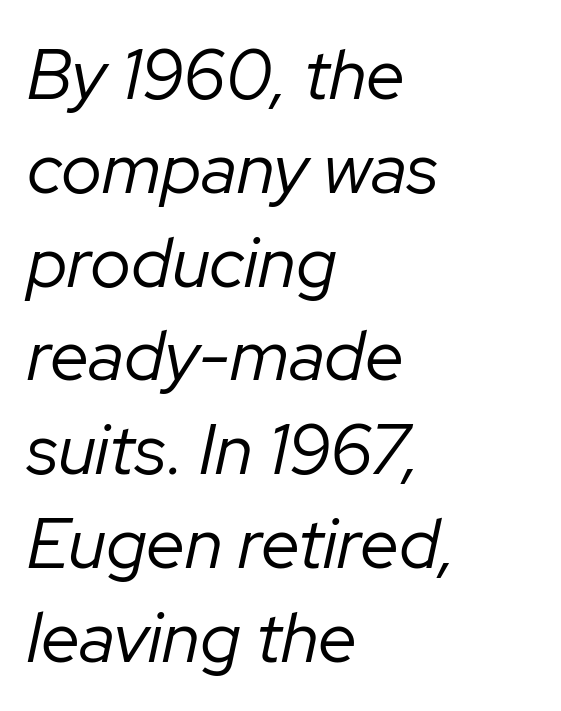
Between one letter and the next there's only the usual sliver of space. The rag falls on the right side of this text block. A light-to-regular cut is what we see here. Leading matches the norm, producing a regular column. The text carries the slant typical of an italic or oblique font.
